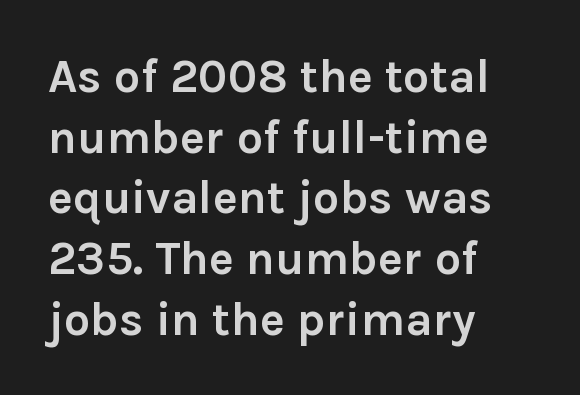
Q: Is the text bold? A: Yes.
Q: Is the text italic (slanted)? A: No, it is upright.
Q: Is the typeface a serif or a sans-serif typeface? A: Sans-serif.
Q: Is the text underlined? A: No.
Q: How is the paragraph aligned? A: Left-aligned.
Q: Is the spacing between letters normal or unusually wide? A: Normal.
Q: Is the spacing between lines tight, normal or loose? A: Normal.
Q: Width (condensed, normal, or wide)? A: Normal.
Q: Stroke contrast? A: Low.
Q: x-height? A: Medium.
Q: Monospaced? A: No.
